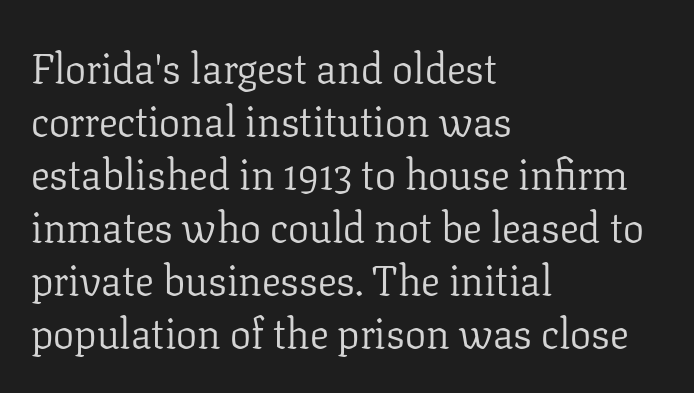
Is the letter spacing exaggerated? No — it looks like the ordinary default. Do the letters lean? They stand straight. Old-style or modern, the face here clearly has serifs. Unmarked baselines from the first word to the last. Horizontal bands of white between lines are of average thickness.
